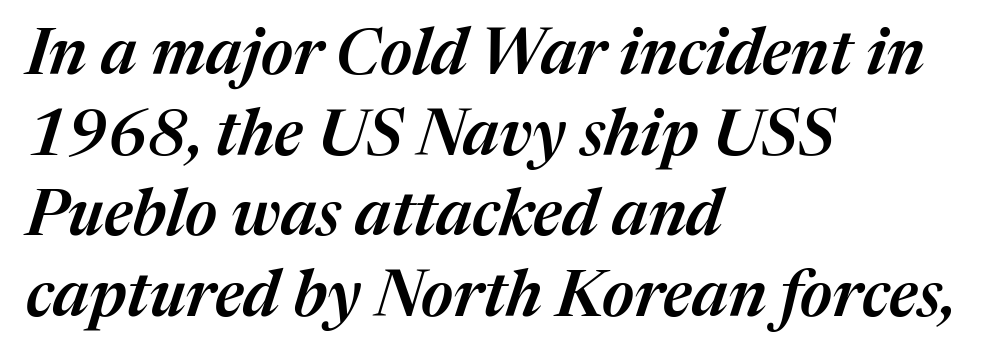
How would I describe the line gaps? Plain and ordinary. Decoration check: the copy has no underline. Is the letter spacing exaggerated? No — it looks like the ordinary default. The text block is weighted toward the left margin, trailing off unevenly rightward. Students, this is semibold: more ink than regular, less than bold.
